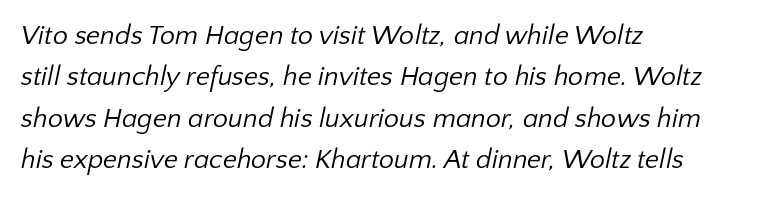
The face used here is rendered with its standard letterfit. Vertical stems look standard width or narrower in stroke. A normal amount of white space separates one row of letters from the next. Line starts are locked; line ends wander.
